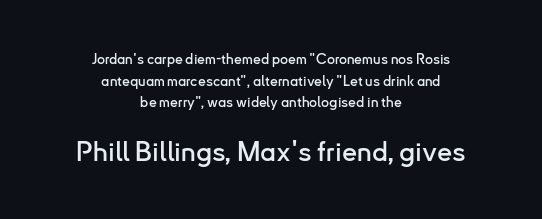
{"italic": "no", "underline": "no", "align": "center", "line_spacing": "normal", "line_spacing_ratio": 1.54, "letter_spacing": "normal", "letter_spacing_em": 0.0, "larger_block": "second", "size_ratio": 1.93, "glyph_px": 27}
